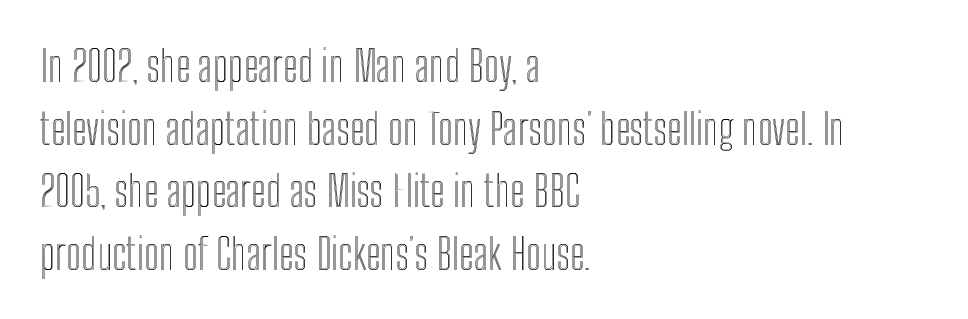
Q: Is the text italic (slanted)? A: No, it is upright.
Q: Is the text underlined? A: No.
Q: How is the paragraph aligned? A: Left-aligned.
Q: Is the spacing between letters normal or unusually wide? A: Normal.
Q: Is the spacing between lines tight, normal or loose? A: Normal.
Q: Width (condensed, normal, or wide)? A: Condensed.
Q: x-height? A: Medium.
Q: Monospaced? A: No.
